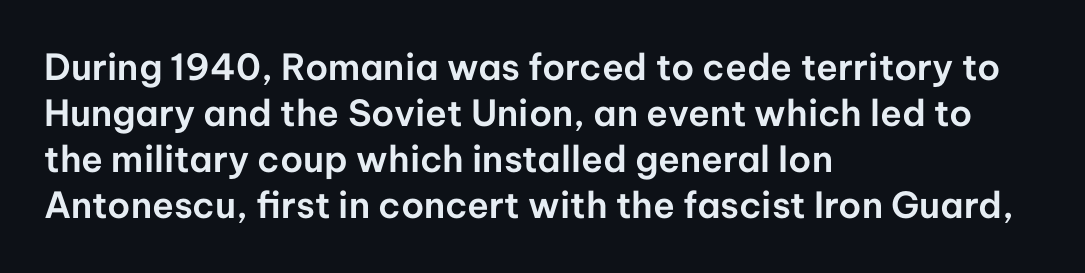
The image shows 36 px sans-serif type, upright; set left-aligned, normal line spacing (1.28x), normal letter spacing, not underlined; low stroke contrast and a medium x-height.
